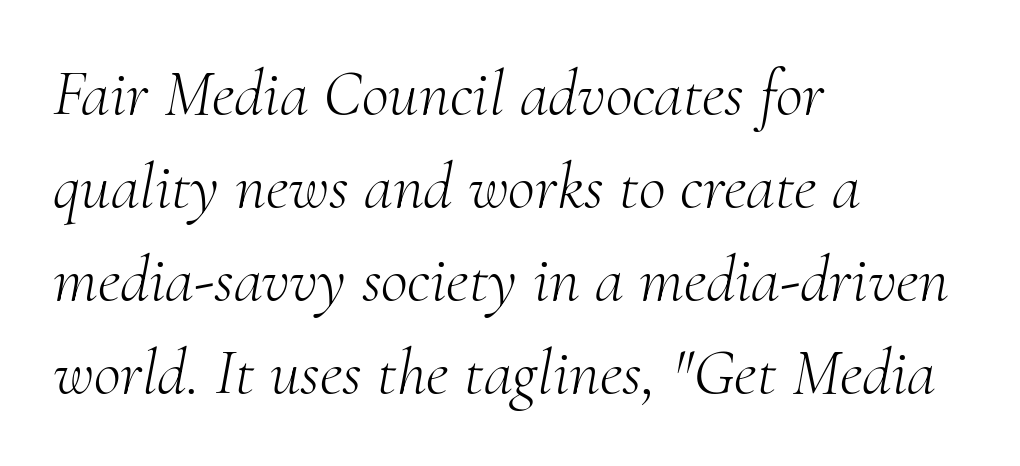
{"serif": "yes", "italic": "yes", "lean": "right", "slant_degrees": 10, "bold": "no", "weight": "light", "width": "normal", "stroke_contrast": "medium", "x_height": "small", "monospaced": "no", "underline": "no", "align": "left", "line_spacing": "normal", "line_spacing_ratio": 1.41, "letter_spacing": "normal", "letter_spacing_em": 0.0, "glyph_px": 66}
